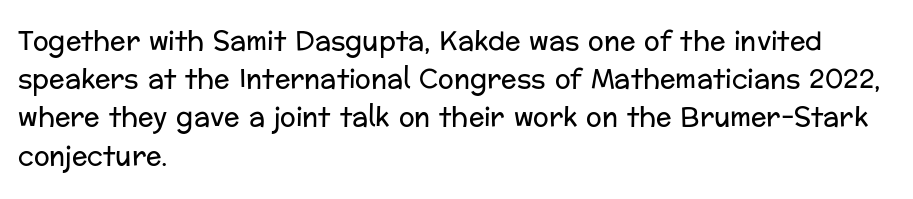
{"italic": "no", "bold": "no", "underline": "no", "align": "left", "line_spacing": "normal", "line_spacing_ratio": 1.47, "letter_spacing": "normal", "letter_spacing_em": 0.0, "glyph_px": 26}
